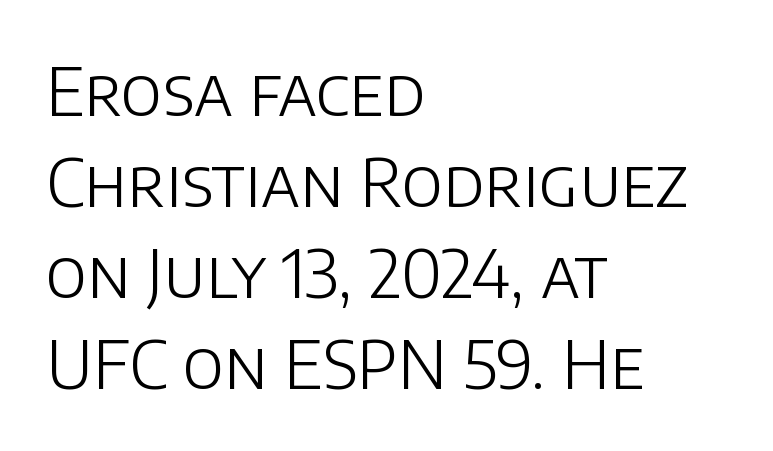
The image shows 67 px light sans-serif type, upright; set left-aligned, normal line spacing (1.36x), normal letter spacing, not underlined; low stroke contrast and a large x-height.
